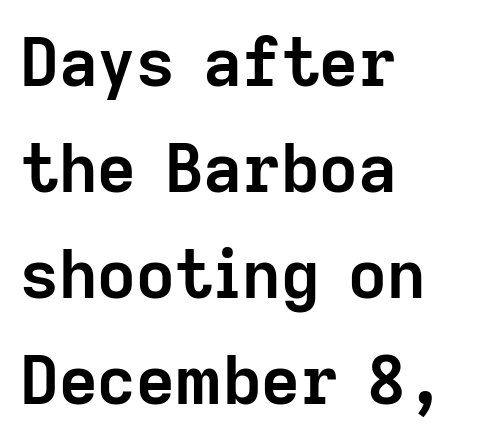
Q: Is the text bold? A: Yes.
Q: Is the text italic (slanted)? A: No, it is upright.
Q: Is the typeface a serif or a sans-serif typeface? A: Sans-serif.
Q: Is the text underlined? A: No.
Q: How is the paragraph aligned? A: Left-aligned.
Q: Is the spacing between letters normal or unusually wide? A: Normal.
Q: Is the spacing between lines tight, normal or loose? A: Normal.
Q: Width (condensed, normal, or wide)? A: Normal.
Q: Stroke contrast? A: Low.
Q: x-height? A: Medium.
Q: Monospaced? A: No.
